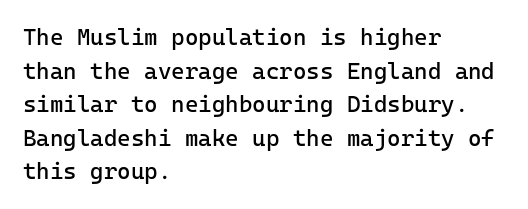
Q: Is the text bold? A: No.
Q: Is the text italic (slanted)? A: No, it is upright.
Q: Is the text underlined? A: No.
Q: How is the paragraph aligned? A: Left-aligned.
Q: Is the spacing between letters normal or unusually wide? A: Normal.
Q: Is the spacing between lines tight, normal or loose? A: Normal.
